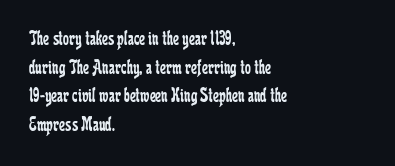
Q: Is the text bold? A: No.
Q: Is the text italic (slanted)? A: No, it is upright.
Q: Is the text underlined? A: No.
Q: How is the paragraph aligned? A: Left-aligned.
Q: Is the spacing between letters normal or unusually wide? A: Normal.
Q: Is the spacing between lines tight, normal or loose? A: Normal.
